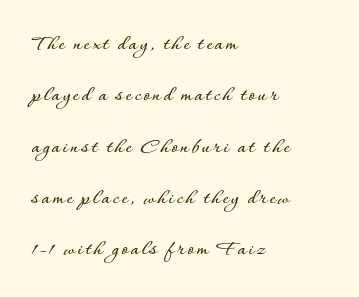
Each line starts at the same left margin while the right side varies. The string is rendered with underlining switched off. Is there much room between lines? Yes — plenty of vertical air separates them.
